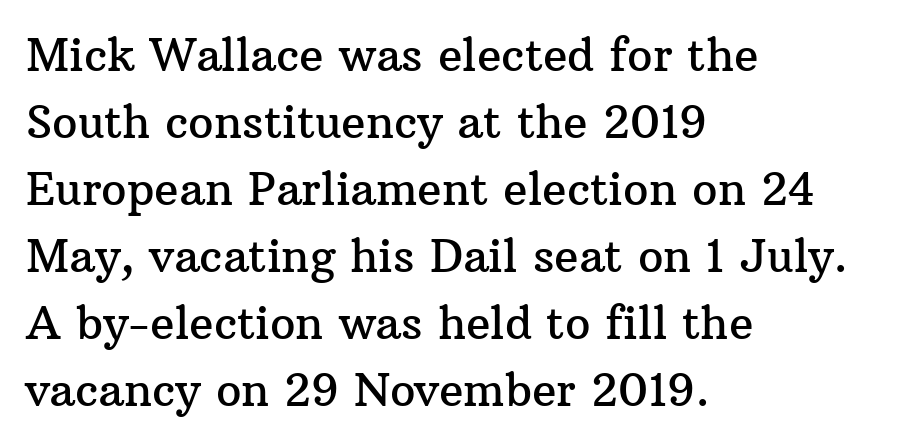
Q: Is the text italic (slanted)? A: No, it is upright.
Q: Is the typeface a serif or a sans-serif typeface? A: Serif.
Q: Is the text underlined? A: No.
Q: How is the paragraph aligned? A: Left-aligned.
Q: Is the spacing between letters normal or unusually wide? A: Normal.
Q: Is the spacing between lines tight, normal or loose? A: Normal.
Q: Width (condensed, normal, or wide)? A: Normal.
Q: Stroke contrast? A: Medium.
Q: x-height? A: Medium.
Q: Monospaced? A: No.
